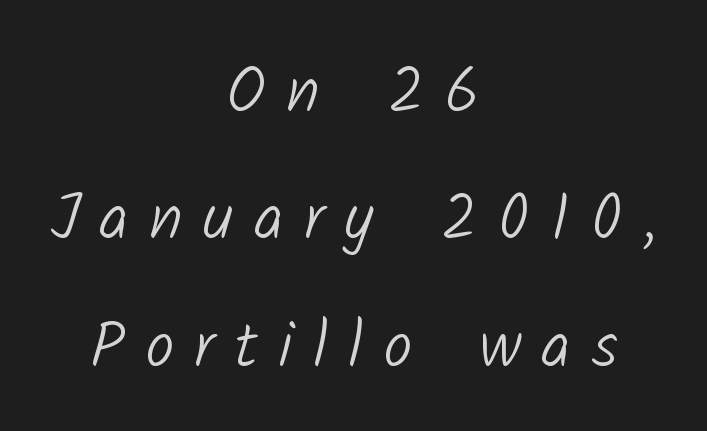
{"serif": "no", "bold": "no", "weight": "light", "width": "normal", "stroke_contrast": "low", "x_height": "medium", "monospaced": "no", "underline": "no", "align": "center", "line_spacing": "loose", "line_spacing_ratio": 1.96, "letter_spacing": "wide", "letter_spacing_em": 0.31, "glyph_px": 65}
